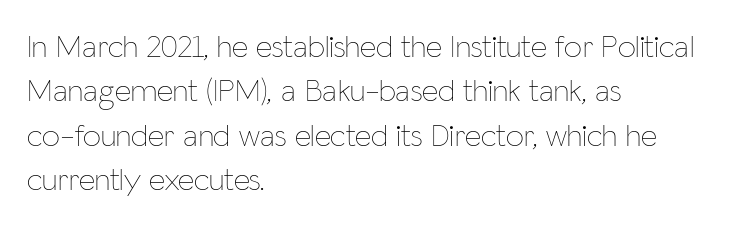
Words appear dense and cohesive because spacing is normal. Vertically, the passage feels balanced, rows spaced as you'd expect. Counters stay open thanks to moderate or lighter strokes. Spacing verdict: proportional, widths tailored to each character. Clear beneath every line of the passage.
